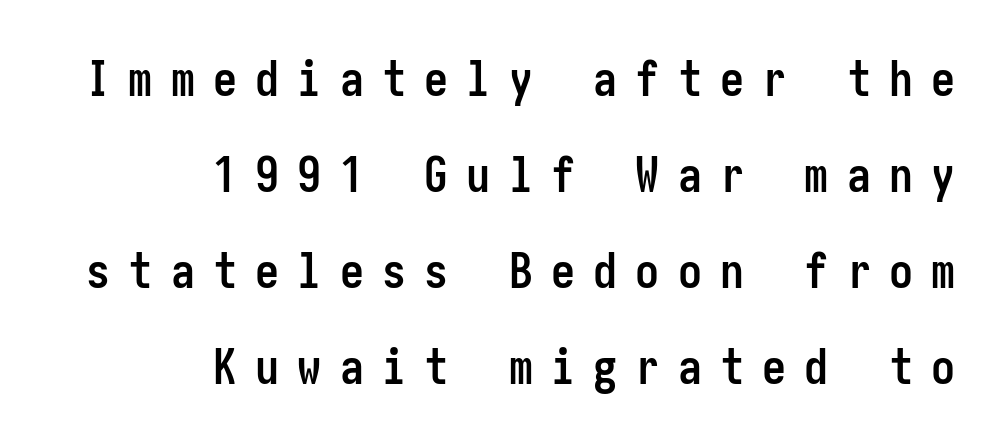
The image shows 48 px semibold, condensed sans-serif type, upright; set right-aligned, loose line spacing (2.0x), unusually wide letter spacing (+0.38 em), not underlined; low stroke contrast and a medium x-height.
